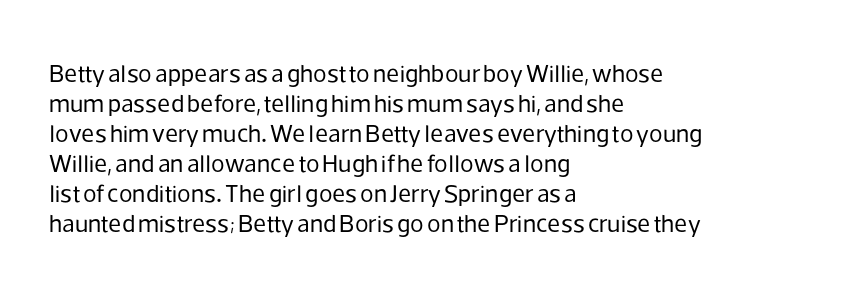
The image shows 25 px text type, upright; set left-aligned, line spacing 1.2x, normal letter spacing, not underlined.
